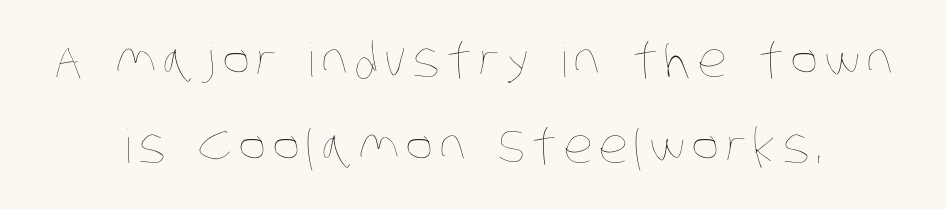
The image shows 47 px thin, condensed type; set centered, line spacing 1.84x, not underlined; low stroke contrast and a large x-height.
